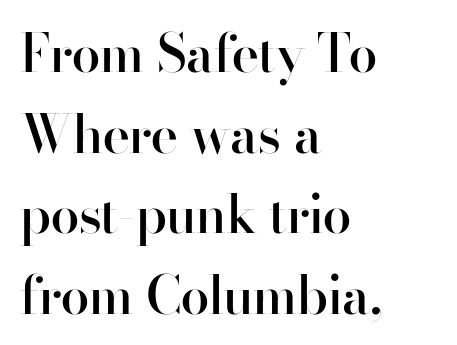
{"serif": "no", "italic": "no", "bold": "semi", "weight": "semibold", "width": "normal", "stroke_contrast": "high", "x_height": "small", "monospaced": "no", "underline": "no", "align": "left", "line_spacing": "normal", "line_spacing_ratio": 1.55, "letter_spacing": "normal", "letter_spacing_em": 0.0, "glyph_px": 52}
